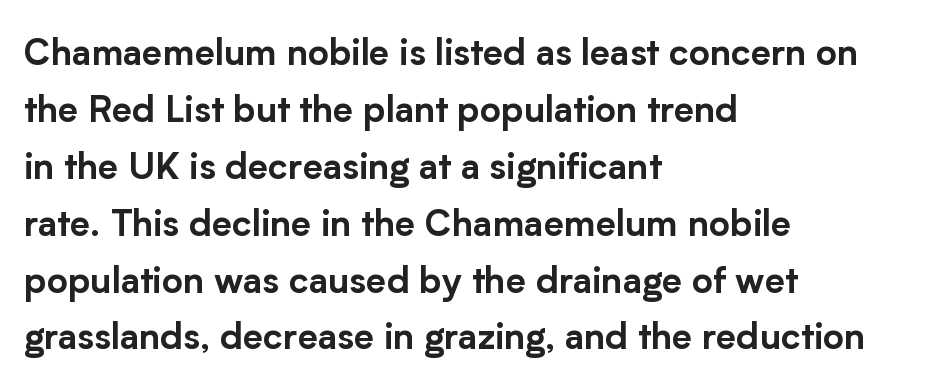
This sample keeps an unexceptional amount of space between lines. In terms of posture, this sample is upright. Tracking here is standard; glyphs follow each other at the usual distance. Short and long lines alike share a common starting point at left. These lines are composed in type without serifs. Character widths vary here, with narrow letters taking less room than wide ones.
